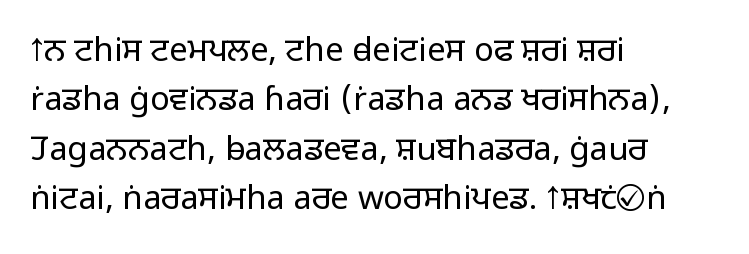
{"serif": "no", "italic": "no", "bold": "no", "weight": "light", "width": "normal", "stroke_contrast": "low", "x_height": "medium", "monospaced": "no", "underline": "no", "align": "left", "line_spacing": "normal", "line_spacing_ratio": 1.5, "letter_spacing": "normal", "letter_spacing_em": 0.0, "glyph_px": 33}
